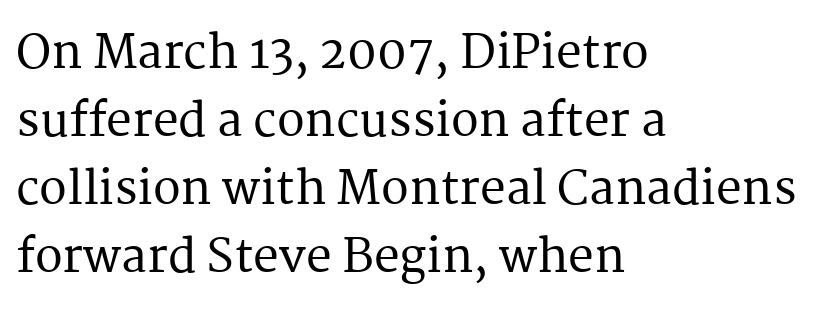
{"serif": "yes", "italic": "no", "width": "normal", "stroke_contrast": "medium", "x_height": "medium", "monospaced": "no", "underline": "no", "align": "left", "line_spacing": "normal", "line_spacing_ratio": 1.48, "letter_spacing": "normal", "letter_spacing_em": 0.0, "glyph_px": 46}
